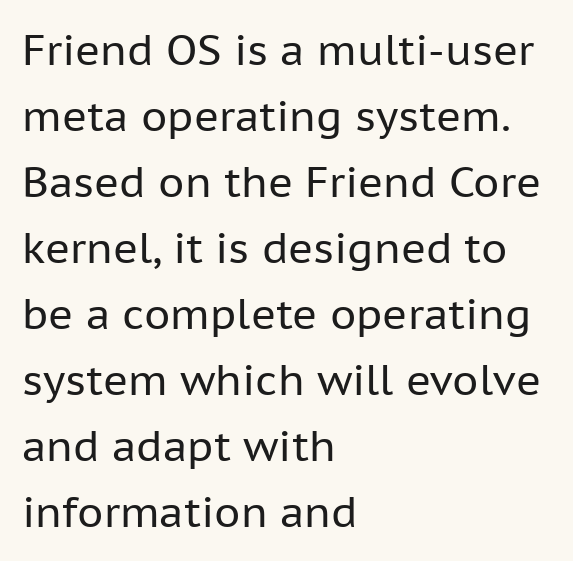
Q: Is the text bold? A: No.
Q: Is the text italic (slanted)? A: No, it is upright.
Q: Is the typeface a serif or a sans-serif typeface? A: Sans-serif.
Q: Is the text underlined? A: No.
Q: How is the paragraph aligned? A: Left-aligned.
Q: Is the spacing between letters normal or unusually wide? A: Normal.
Q: Is the spacing between lines tight, normal or loose? A: Normal.
Q: Width (condensed, normal, or wide)? A: Normal.
Q: Stroke contrast? A: Low.
Q: x-height? A: Medium.
Q: Monospaced? A: No.
